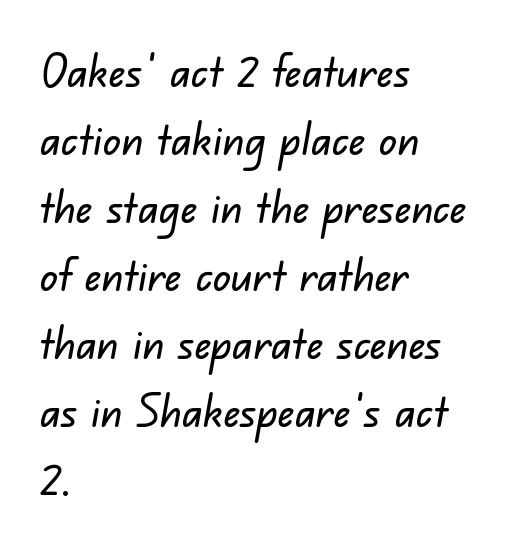
{"serif": "no", "width": "normal", "stroke_contrast": "low", "x_height": "small", "monospaced": "no", "underline": "no", "align": "left", "line_spacing": "normal", "line_spacing_ratio": 1.51, "letter_spacing": "normal", "letter_spacing_em": 0.0, "glyph_px": 45}
